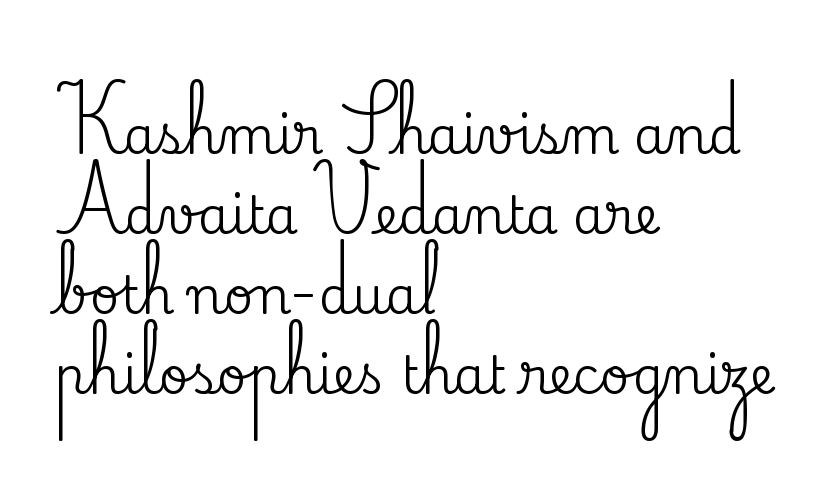
The image shows 51 px serif type, upright; set left-aligned, normal line spacing (1.57x), normal letter spacing, not underlined; medium stroke contrast and a small x-height.
